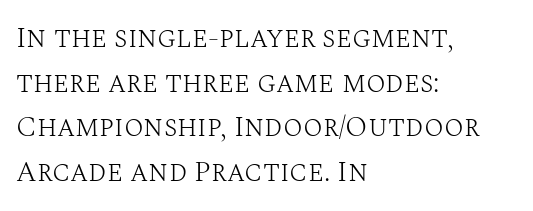
{"serif": "yes", "italic": "no", "bold": "no", "weight": "light", "width": "normal", "stroke_contrast": "medium", "x_height": "large", "monospaced": "no", "underline": "no", "align": "left", "line_spacing": "normal", "line_spacing_ratio": 1.54, "letter_spacing": "normal", "letter_spacing_em": 0.0, "glyph_px": 29}
